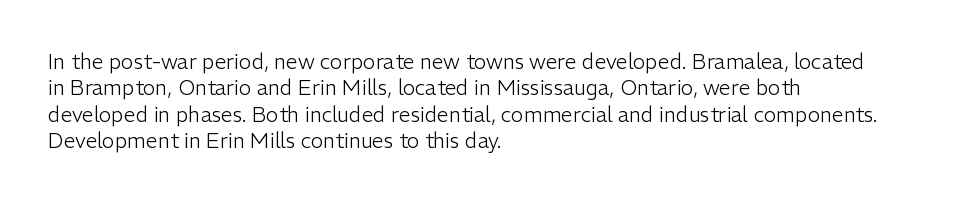
{"italic": "no", "bold": "no", "underline": "no", "align": "left", "line_spacing": "normal", "line_spacing_ratio": 1.26, "letter_spacing": "normal", "letter_spacing_em": 0.0, "glyph_px": 21}
